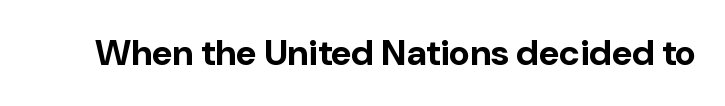
Q: Is the text bold? A: Yes.
Q: Is the text italic (slanted)? A: No, it is upright.
Q: Is the typeface a serif or a sans-serif typeface? A: Sans-serif.
Q: Is the text underlined? A: No.
Q: Is the spacing between letters normal or unusually wide? A: Normal.
Q: Width (condensed, normal, or wide)? A: Normal.
Q: Stroke contrast? A: Low.
Q: x-height? A: Medium.
Q: Monospaced? A: No.
